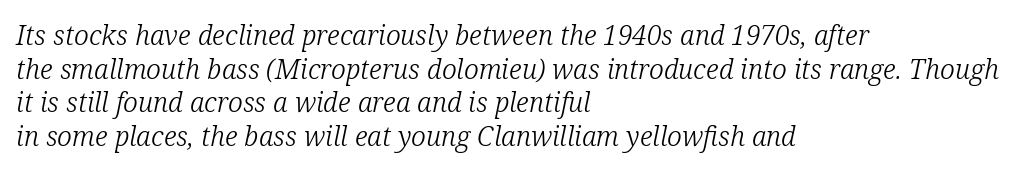
The typography opts for an oblique posture over an upright one. Stems and bowls with no extra thickness — not bold. The area under the type is left untouched. Line beginnings align vertically; line endings do not. You could call the tracking neutral — neither tight nor loose. Regular leading.
